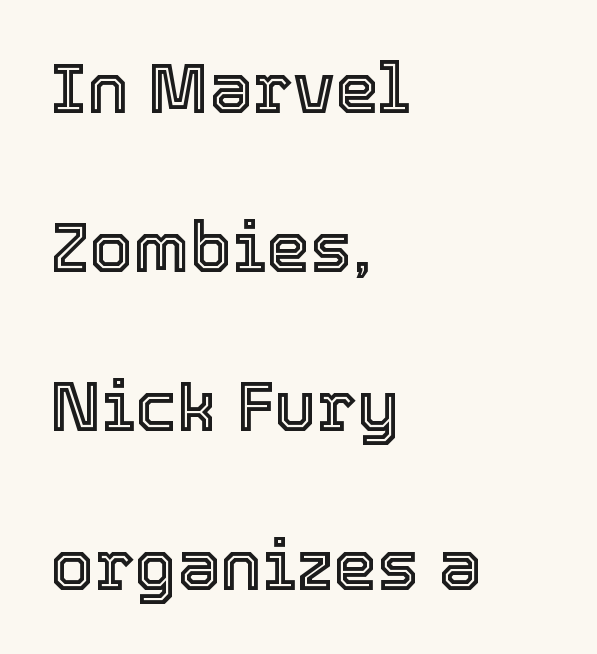
Honestly, the letter spacing is just normal — you wouldn't notice it. Note the varied advance widths — an 'i' is clearly narrower than an 'm'. Italic: no, the glyphs are upright roman. This sample is left-justified, so line endings fall wherever the words run out.
